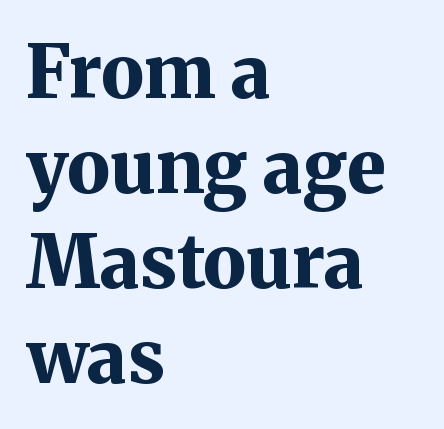
Q: Is the text bold? A: Yes.
Q: Is the text italic (slanted)? A: No, it is upright.
Q: Is the typeface a serif or a sans-serif typeface? A: Serif.
Q: Is the text underlined? A: No.
Q: How is the paragraph aligned? A: Left-aligned.
Q: Is the spacing between letters normal or unusually wide? A: Normal.
Q: Is the spacing between lines tight, normal or loose? A: Normal.
Q: Width (condensed, normal, or wide)? A: Normal.
Q: Stroke contrast? A: Medium.
Q: x-height? A: Medium.
Q: Monospaced? A: No.
